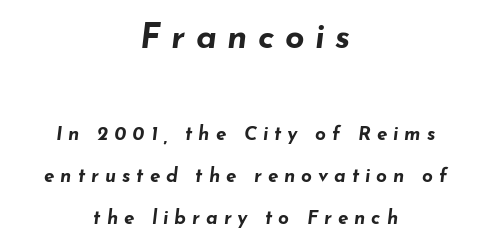
{"italic": "yes", "lean": "right", "slant_degrees": 7, "bold": "yes", "weight": "bold", "width": "wide", "stroke_contrast": "low", "x_height": "small", "monospaced": "no", "underline": "no", "align": "center", "line_spacing": "loose", "line_spacing_ratio": 2.22, "letter_spacing": "wide", "letter_spacing_em": 0.31, "larger_block": "first", "size_ratio": 1.79, "glyph_px": 34}
